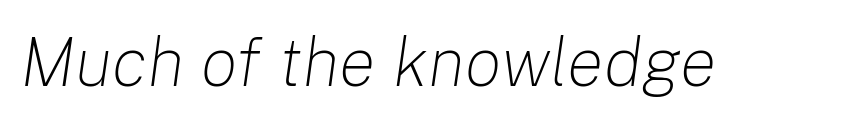
The image shows 69 px light type, italic (leaning right); set normal letter spacing, not underlined; low stroke contrast and a medium x-height.
